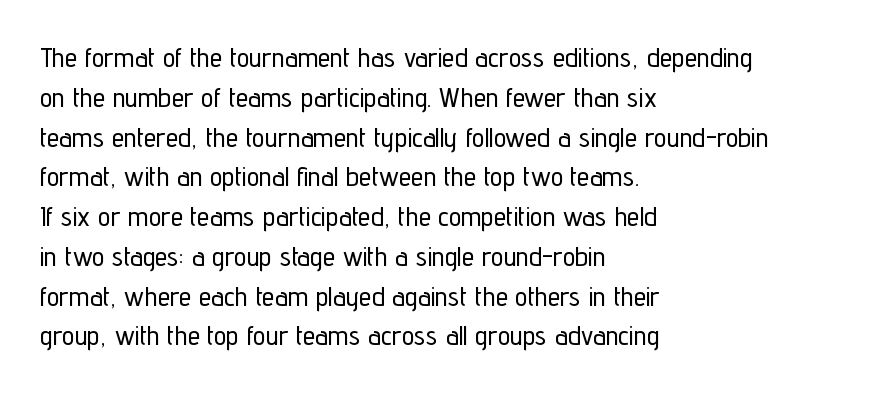
Q: Is the text italic (slanted)? A: No, it is upright.
Q: Is the typeface a serif or a sans-serif typeface? A: Sans-serif.
Q: Is the text underlined? A: No.
Q: How is the paragraph aligned? A: Left-aligned.
Q: Is the spacing between letters normal or unusually wide? A: Normal.
Q: Is the spacing between lines tight, normal or loose? A: Normal.
Q: Width (condensed, normal, or wide)? A: Condensed.
Q: Stroke contrast? A: Low.
Q: x-height? A: Medium.
Q: Monospaced? A: No.
